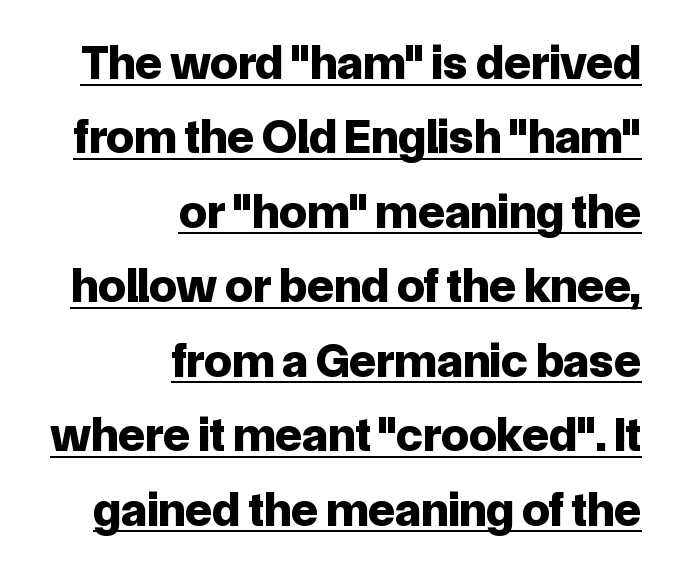
Q: Is the text bold? A: Yes.
Q: Is the text italic (slanted)? A: No, it is upright.
Q: Is the typeface a serif or a sans-serif typeface? A: Sans-serif.
Q: Is the text underlined? A: Yes.
Q: How is the paragraph aligned? A: Right-aligned.
Q: Is the spacing between letters normal or unusually wide? A: Normal.
Q: Is the spacing between lines tight, normal or loose? A: Normal.
Q: Width (condensed, normal, or wide)? A: Normal.
Q: Stroke contrast? A: Low.
Q: x-height? A: Medium.
Q: Monospaced? A: No.
